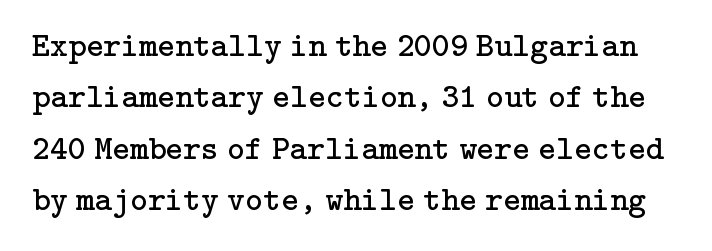
This is not heavy type; no bold has been used. This rendering employs a face with finishing strokes, i.e., a serif. Descenders are the only things crossing below the line. These lines sit exactly where default settings would place them. Does the lettering tilt? It doesn't — this is upright.
